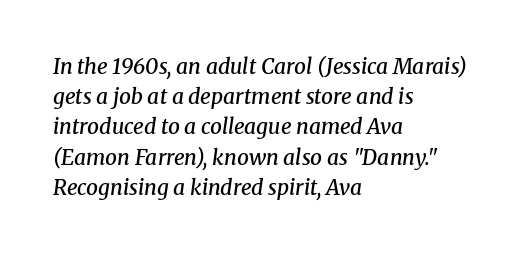
Q: Is the text bold? A: Semi-bold.
Q: Is the text italic (slanted)? A: Yes, it leans right by about 8 degrees.
Q: Is the text underlined? A: No.
Q: How is the paragraph aligned? A: Left-aligned.
Q: Is the spacing between letters normal or unusually wide? A: Normal.
Q: Is the spacing between lines tight, normal or loose? A: Normal.
